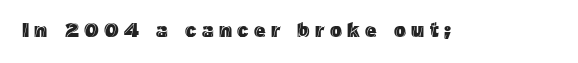
The image shows 20 px text type, upright; set unusually wide letter spacing (+0.26 em), not underlined.
